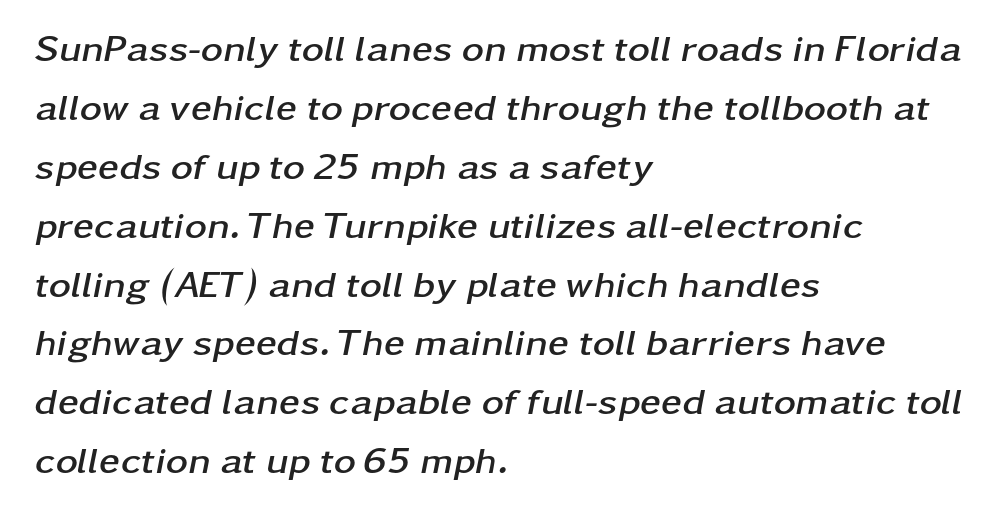
The image shows 38 px semibold, wide type, italic (leaning right); set left-aligned, normal line spacing (1.55x), normal letter spacing, not underlined; low stroke contrast and a medium x-height.
